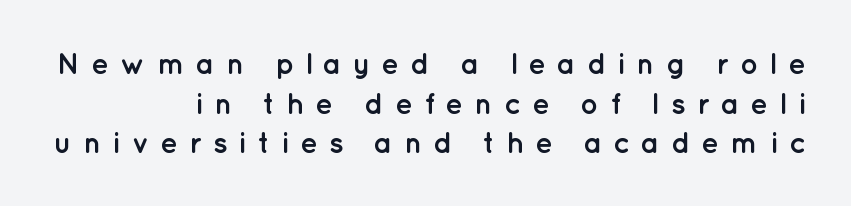
Q: Is the text bold? A: Yes.
Q: Is the text italic (slanted)? A: No, it is upright.
Q: Is the typeface a serif or a sans-serif typeface? A: Sans-serif.
Q: Is the text underlined? A: No.
Q: How is the paragraph aligned? A: Right-aligned.
Q: Is the spacing between letters normal or unusually wide? A: Unusually wide.
Q: Is the spacing between lines tight, normal or loose? A: Normal.
Q: Width (condensed, normal, or wide)? A: Normal.
Q: Stroke contrast? A: Low.
Q: x-height? A: Medium.
Q: Monospaced? A: No.
